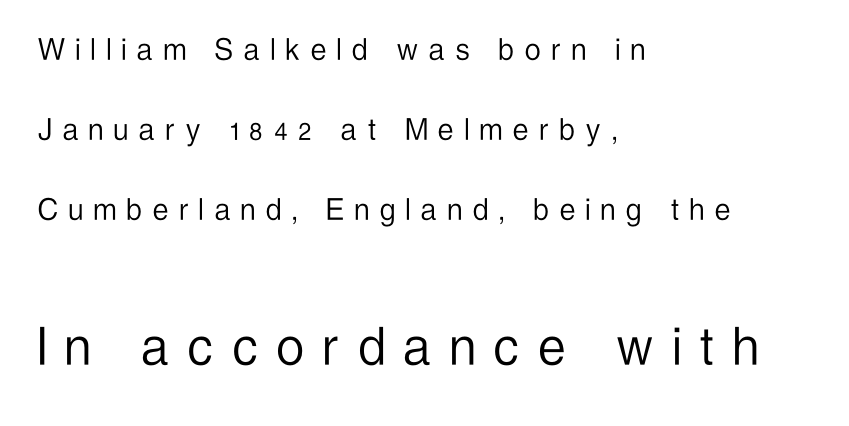
The image shows 61 px light, condensed sans-serif type, upright; set left-aligned, loose line spacing (2.29x), unusually wide letter spacing (+0.32 em), not underlined; the second (bottom) block is 1.74x larger; low stroke contrast and a medium x-height.
